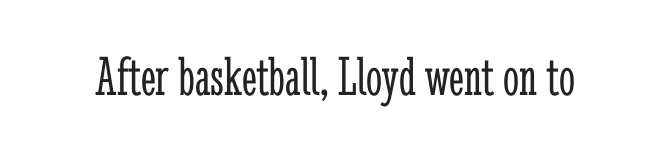
Q: Is the text bold? A: No.
Q: Is the text italic (slanted)? A: No, it is upright.
Q: Is the typeface a serif or a sans-serif typeface? A: Serif.
Q: Is the text underlined? A: No.
Q: Is the spacing between letters normal or unusually wide? A: Normal.
Q: Width (condensed, normal, or wide)? A: Condensed.
Q: Stroke contrast? A: Low.
Q: x-height? A: Medium.
Q: Monospaced? A: No.
